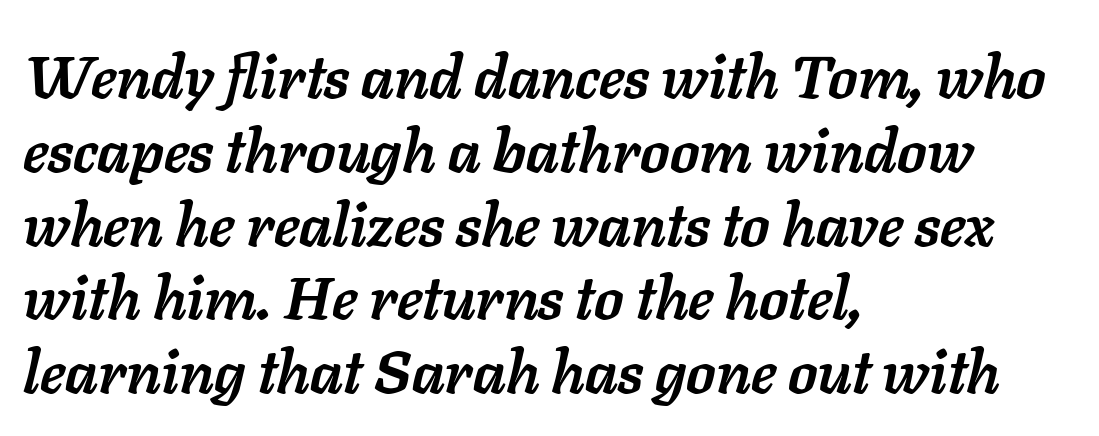
{"italic": "yes", "lean": "right", "slant_degrees": 11, "bold": "yes", "weight": "semibold", "width": "normal", "stroke_contrast": "low", "x_height": "medium", "monospaced": "no", "underline": "no", "align": "left", "line_spacing_ratio": 1.23, "letter_spacing": "normal", "letter_spacing_em": 0.0, "glyph_px": 60}
